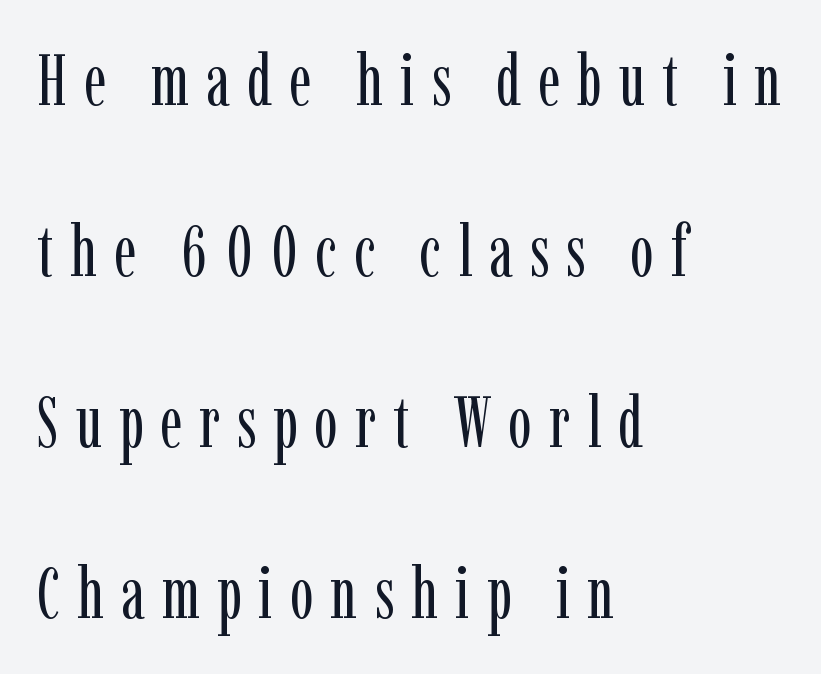
{"serif": "yes", "italic": "no", "bold": "no", "weight": "regular", "width": "condensed", "stroke_contrast": "low", "x_height": "medium", "monospaced": "no", "underline": "no", "align": "left", "line_spacing": "loose", "line_spacing_ratio": 2.41, "letter_spacing": "wide", "letter_spacing_em": 0.24, "glyph_px": 71}
